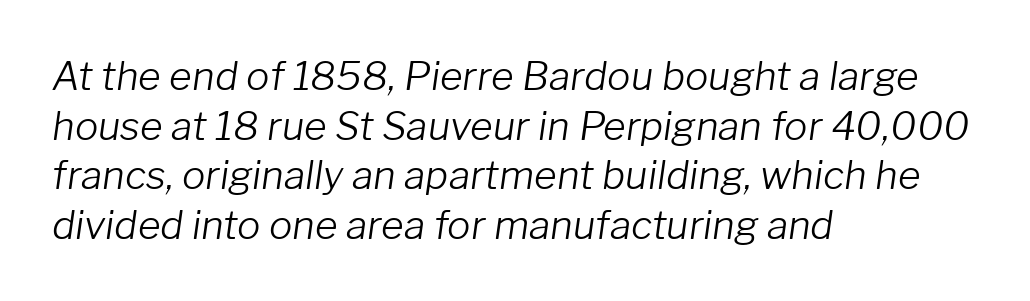
{"italic": "yes", "lean": "right", "slant_degrees": 8, "bold": "no", "weight": "light", "width": "normal", "stroke_contrast": "low", "x_height": "medium", "monospaced": "no", "underline": "no", "align": "left", "line_spacing": "normal", "line_spacing_ratio": 1.27, "letter_spacing": "normal", "letter_spacing_em": 0.0, "glyph_px": 39}
